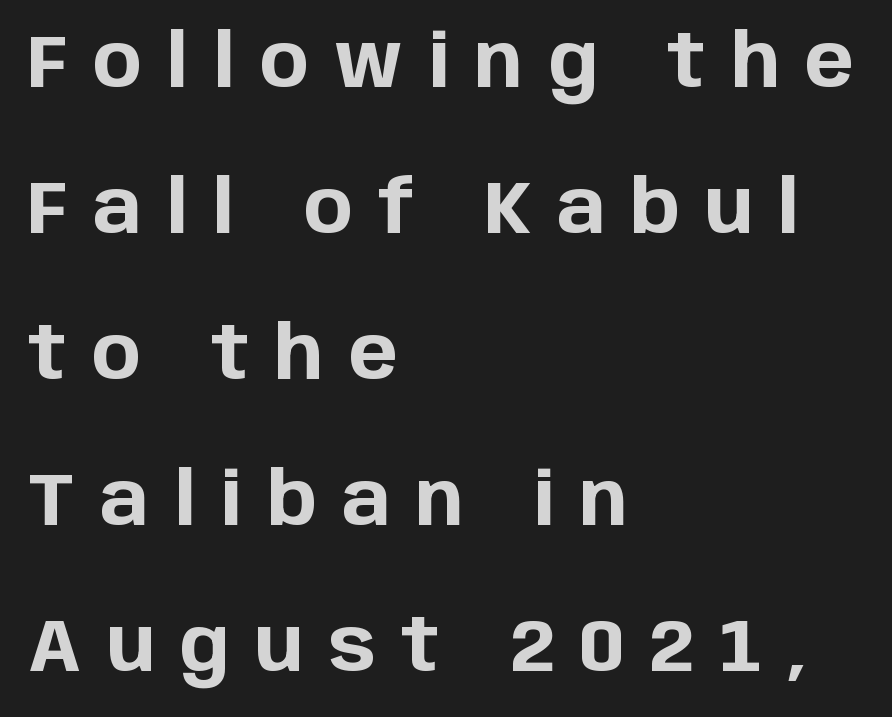
{"serif": "no", "italic": "no", "bold": "yes", "weight": "bold", "width": "normal", "stroke_contrast": "low", "x_height": "large", "monospaced": "no", "underline": "no", "align": "left", "line_spacing": "loose", "line_spacing_ratio": 2.0, "letter_spacing": "wide", "letter_spacing_em": 0.35, "glyph_px": 73}
